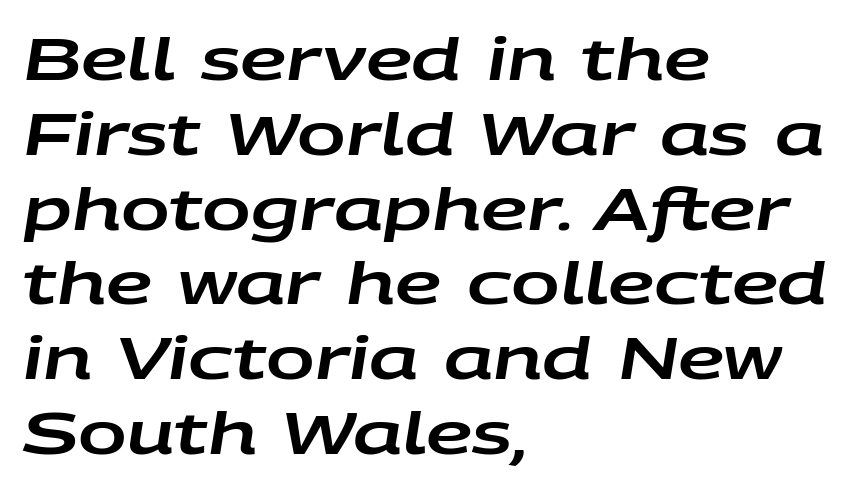
Q: Is the text italic (slanted)? A: Yes, it leans right by about 9 degrees.
Q: Is the text underlined? A: No.
Q: How is the paragraph aligned? A: Left-aligned.
Q: Is the spacing between letters normal or unusually wide? A: Normal.
Q: Is the spacing between lines tight, normal or loose? A: Normal.
Q: Width (condensed, normal, or wide)? A: Wide.
Q: Stroke contrast? A: Low.
Q: x-height? A: Large.
Q: Monospaced? A: No.
